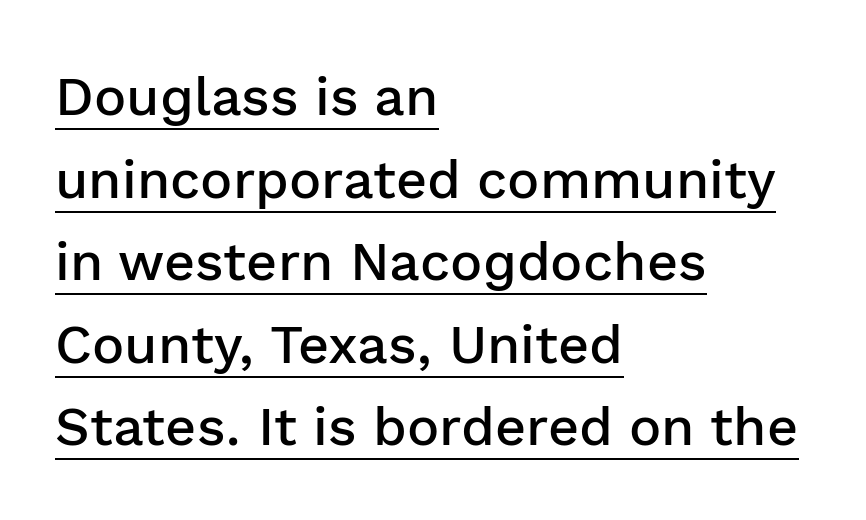
{"serif": "no", "italic": "no", "bold": "semi", "weight": "semibold", "width": "normal", "stroke_contrast": "low", "x_height": "medium", "monospaced": "no", "underline": "yes", "align": "left", "line_spacing": "normal", "line_spacing_ratio": 1.53, "letter_spacing": "normal", "letter_spacing_em": 0.0, "glyph_px": 54}
